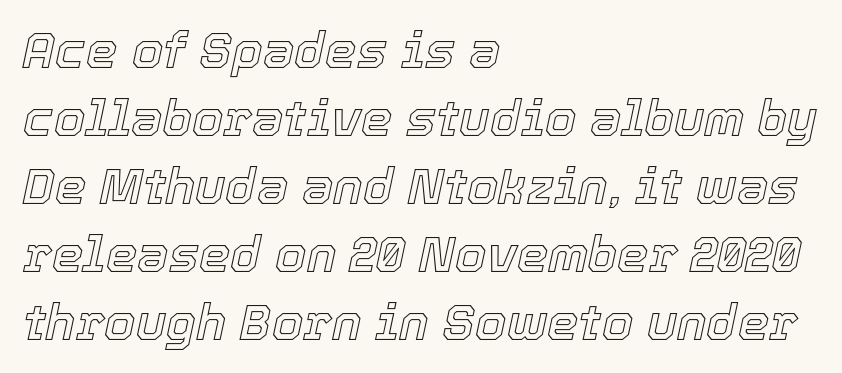
These lines are rendered in a variable-pitch font. The space beneath each line is pristine and unruled. All the whitespace from short lines collects on the right. This sample uses plain, unmodified letter spacing.
